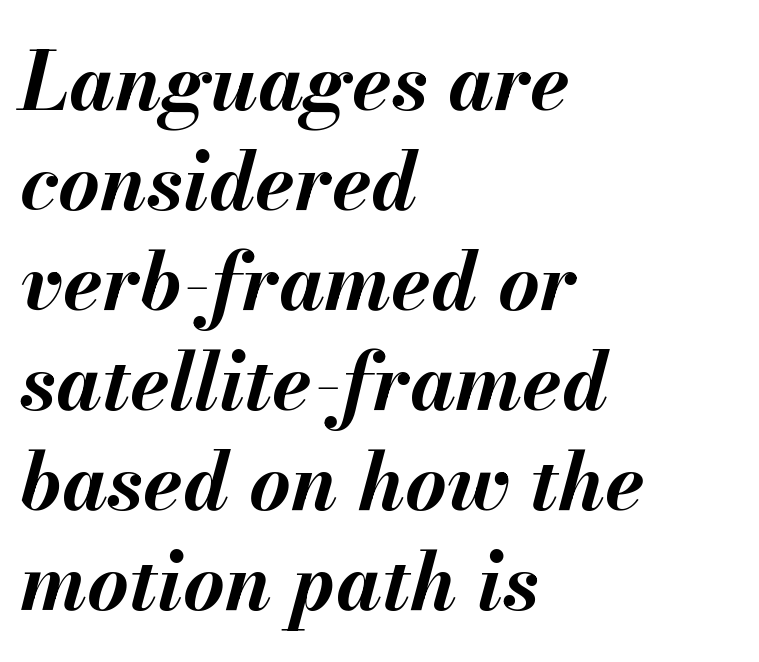
Q: Is the text bold? A: Yes.
Q: Is the text italic (slanted)? A: Yes, it leans right by about 13 degrees.
Q: Is the text underlined? A: No.
Q: How is the paragraph aligned? A: Left-aligned.
Q: Is the spacing between letters normal or unusually wide? A: Normal.
Q: Is the spacing between lines tight, normal or loose? A: Normal.
Q: Width (condensed, normal, or wide)? A: Normal.
Q: Stroke contrast? A: Medium.
Q: x-height? A: Small.
Q: Monospaced? A: No.
